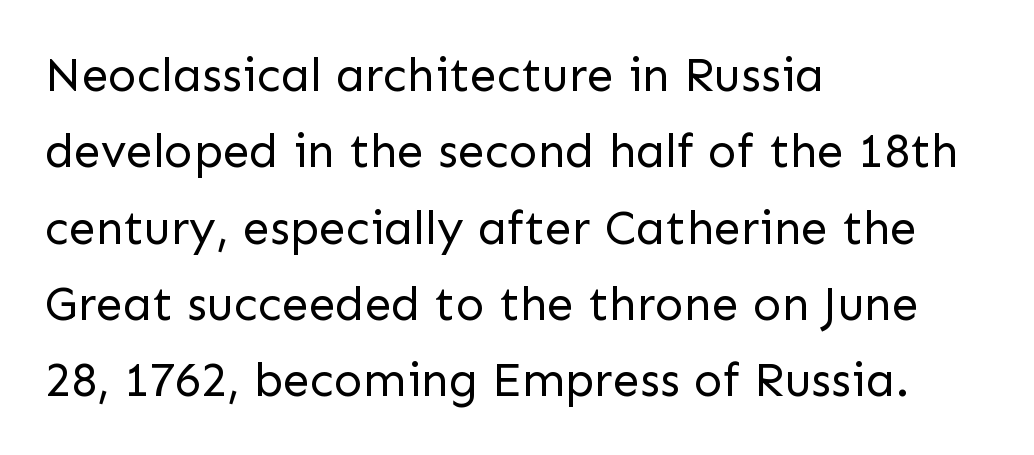
The image shows 48 px regular-weight sans-serif type, upright; set left-aligned, normal line spacing (1.59x), normal letter spacing, not underlined; low stroke contrast and a medium x-height.
